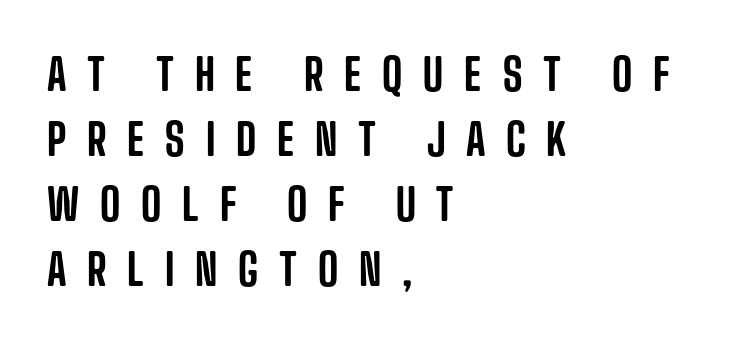
Q: Is the text italic (slanted)? A: No, it is upright.
Q: Is the typeface a serif or a sans-serif typeface? A: Sans-serif.
Q: Is the text underlined? A: No.
Q: How is the paragraph aligned? A: Left-aligned.
Q: Is the spacing between letters normal or unusually wide? A: Unusually wide.
Q: Is the spacing between lines tight, normal or loose? A: Normal.
Q: Width (condensed, normal, or wide)? A: Condensed.
Q: Stroke contrast? A: Low.
Q: x-height? A: Large.
Q: Monospaced? A: No.
